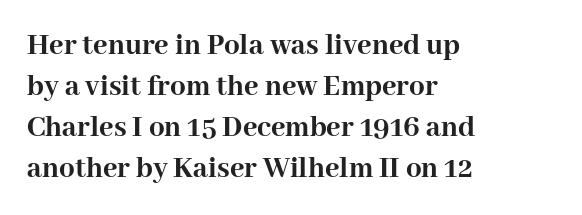
Q: Is the text bold? A: Yes.
Q: Is the text italic (slanted)? A: No, it is upright.
Q: Is the typeface a serif or a sans-serif typeface? A: Serif.
Q: Is the text underlined? A: No.
Q: How is the paragraph aligned? A: Left-aligned.
Q: Is the spacing between letters normal or unusually wide? A: Normal.
Q: Is the spacing between lines tight, normal or loose? A: Normal.
Q: Width (condensed, normal, or wide)? A: Normal.
Q: Stroke contrast? A: High.
Q: x-height? A: Medium.
Q: Monospaced? A: No.
